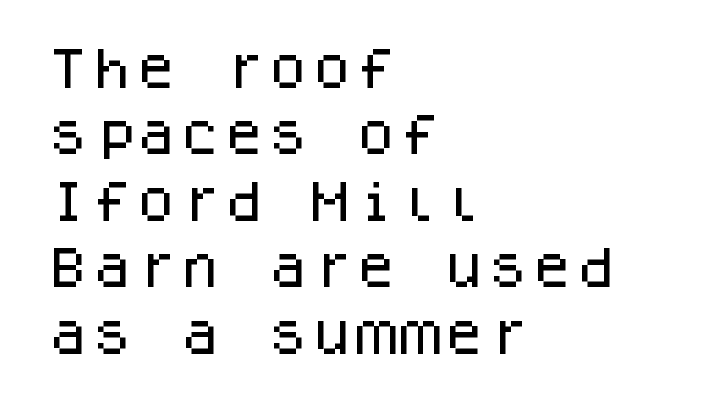
The image shows 44 px sans-serif type, upright, monospaced; set left-aligned, normal line spacing (1.51x), normal letter spacing, not underlined; low stroke contrast and a large x-height.
